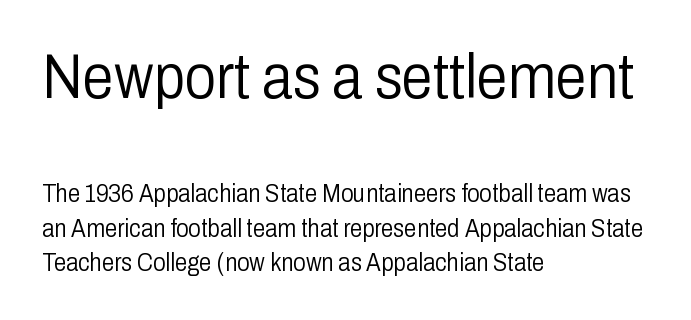
Q: Is the text bold? A: No.
Q: Is the text italic (slanted)? A: No, it is upright.
Q: Is the typeface a serif or a sans-serif typeface? A: Sans-serif.
Q: Is the text underlined? A: No.
Q: How is the paragraph aligned? A: Left-aligned.
Q: Is the spacing between letters normal or unusually wide? A: Normal.
Q: Is the spacing between lines tight, normal or loose? A: Normal.
Q: Which block of text is set in a larger size, the first (top) or the second (bottom)? A: The first (top) one.
Q: Width (condensed, normal, or wide)? A: Condensed.
Q: Stroke contrast? A: Low.
Q: x-height? A: Medium.
Q: Monospaced? A: No.
